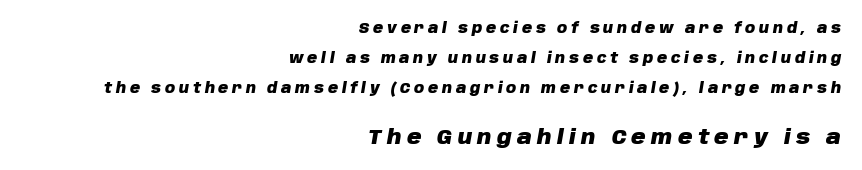
Q: Is the text bold? A: Yes.
Q: Is the text italic (slanted)? A: Yes, it leans right by about 10 degrees.
Q: Is the text underlined? A: No.
Q: How is the paragraph aligned? A: Right-aligned.
Q: Is the spacing between letters normal or unusually wide? A: Unusually wide.
Q: Is the spacing between lines tight, normal or loose? A: Loose.
Q: Which block of text is set in a larger size, the first (top) or the second (bottom)? A: The second (bottom) one.
